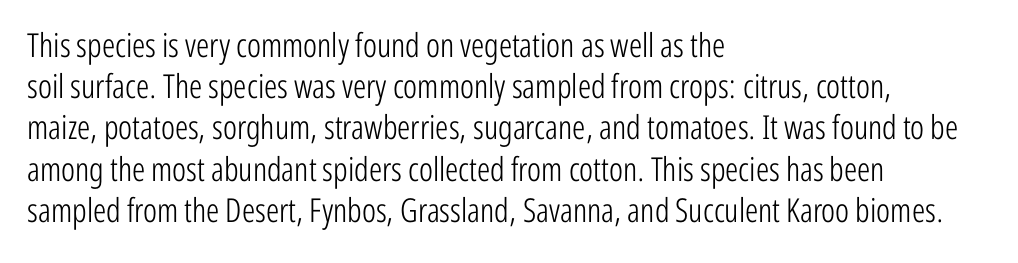
The image shows 33 px light, condensed sans-serif type, upright; set left-aligned, normal line spacing (1.25x), normal letter spacing, not underlined; low stroke contrast and a medium x-height.
